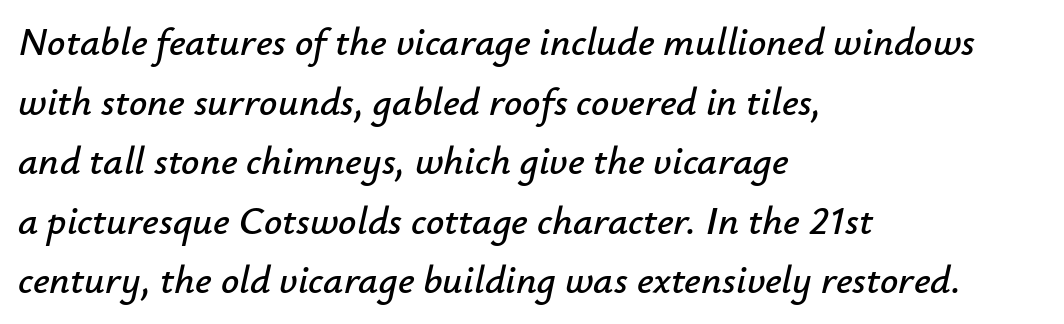
Q: Is the text italic (slanted)? A: Yes, it leans right by about 12 degrees.
Q: Is the text underlined? A: No.
Q: How is the paragraph aligned? A: Left-aligned.
Q: Is the spacing between letters normal or unusually wide? A: Normal.
Q: Is the spacing between lines tight, normal or loose? A: Normal.
Q: Width (condensed, normal, or wide)? A: Normal.
Q: Stroke contrast? A: Low.
Q: x-height? A: Small.
Q: Monospaced? A: No.
